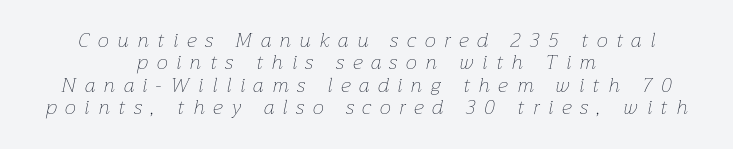
{"italic": "yes", "lean": "right", "slant_degrees": 12, "bold": "no", "underline": "no", "align": "center", "line_spacing": "tight", "line_spacing_ratio": 1.12, "letter_spacing": "wide", "letter_spacing_em": 0.44, "glyph_px": 20}
